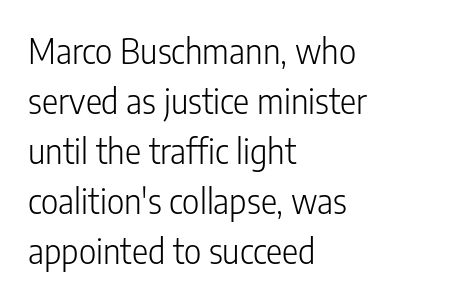
{"serif": "no", "italic": "no", "bold": "no", "weight": "light", "width": "condensed", "stroke_contrast": "low", "x_height": "medium", "monospaced": "no", "underline": "no", "align": "left", "line_spacing": "normal", "line_spacing_ratio": 1.47, "letter_spacing": "normal", "letter_spacing_em": 0.0, "glyph_px": 34}
